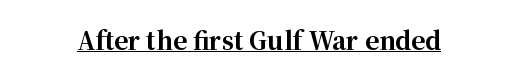
The image shows 24 px bold type, upright; set normal letter spacing, underlined.
